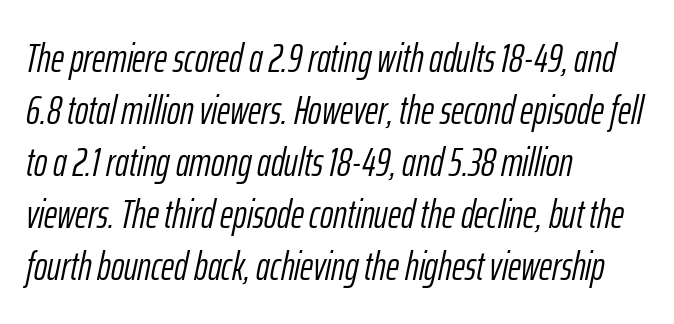
{"italic": "yes", "lean": "right", "slant_degrees": 12, "bold": "no", "weight": "light", "width": "condensed", "stroke_contrast": "low", "x_height": "medium", "monospaced": "no", "underline": "no", "align": "left", "line_spacing": "normal", "line_spacing_ratio": 1.3, "letter_spacing": "normal", "letter_spacing_em": 0.0, "glyph_px": 40}
